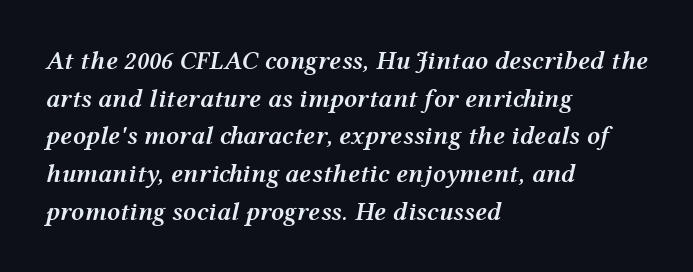
{"italic": "yes", "lean": "right", "slant_degrees": 12, "bold": "semi", "underline": "no", "align": "left", "line_spacing": "normal", "line_spacing_ratio": 1.45, "letter_spacing": "normal", "letter_spacing_em": 0.0, "glyph_px": 26}
